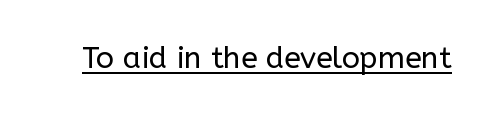
The image shows 30 px regular-weight sans-serif type, upright; set normal letter spacing, underlined; low stroke contrast and a medium x-height.
